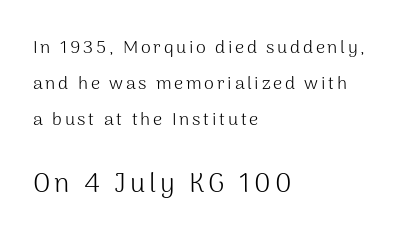
The image shows 27 px text type, upright; set left-aligned, loose line spacing (2.0x), not underlined; the second (bottom) block is 1.5x larger.
